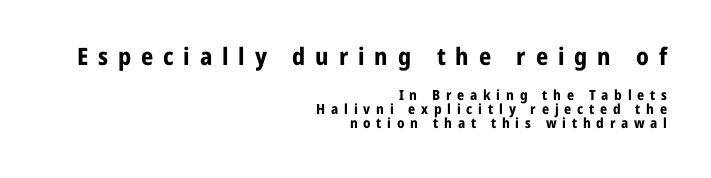
These lines have a slow, spaced-out rhythm from letter to letter. The space beneath each line is pristine and unruled. The first block has been scaled up relative to the second. The typography opts for an upright posture over an oblique one.
